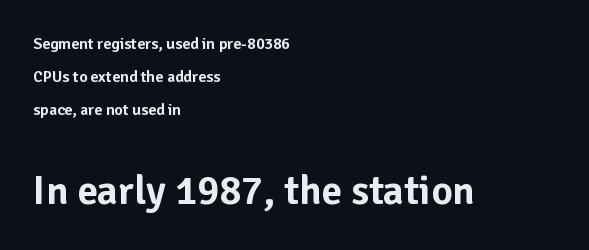
In CSS terms this would be text-align: left. This sample uses an upright cut, with every glyph sitting square on the baseline. Does extra space separate the letters? No, they use regular spacing. Character widths vary here, with narrow letters taking less room than wide ones. Reading down the column, the eye jumps a long way to each next line. Type size steps up from the first block to the second.
